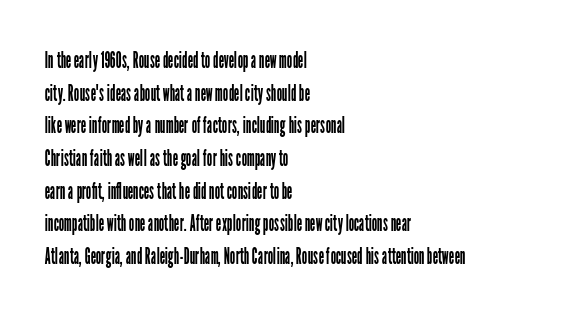
{"italic": "no", "bold": "no", "underline": "no", "align": "left", "line_spacing": "normal", "line_spacing_ratio": 1.36, "letter_spacing": "normal", "letter_spacing_em": 0.0, "glyph_px": 24}
